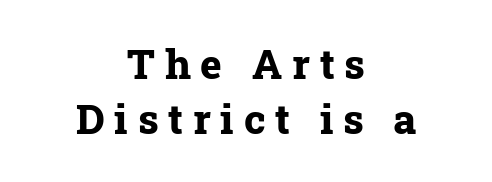
{"serif": "yes", "italic": "no", "bold": "yes", "weight": "bold", "width": "normal", "stroke_contrast": "low", "x_height": "medium", "monospaced": "no", "underline": "no", "align": "center", "line_spacing": "normal", "line_spacing_ratio": 1.33, "letter_spacing": "wide", "letter_spacing_em": 0.24, "glyph_px": 41}
